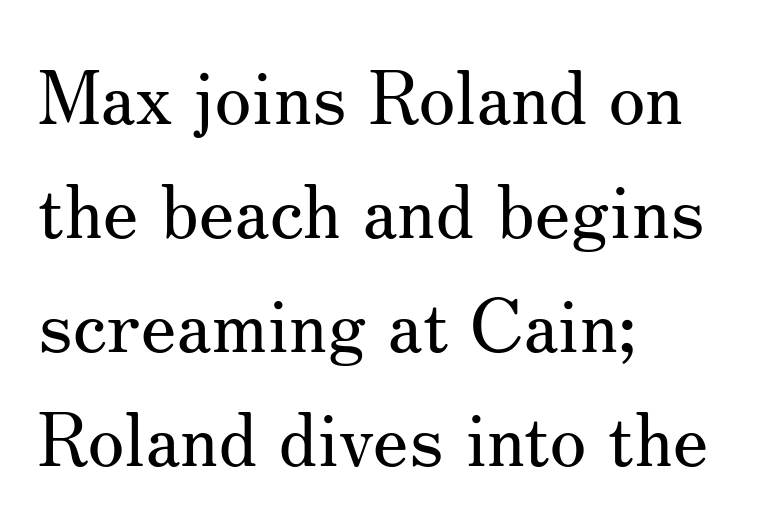
{"serif": "yes", "italic": "no", "bold": "no", "weight": "regular", "width": "normal", "stroke_contrast": "medium", "x_height": "small", "monospaced": "no", "underline": "no", "align": "left", "line_spacing": "normal", "line_spacing_ratio": 1.52, "letter_spacing": "normal", "letter_spacing_em": 0.0, "glyph_px": 75}
